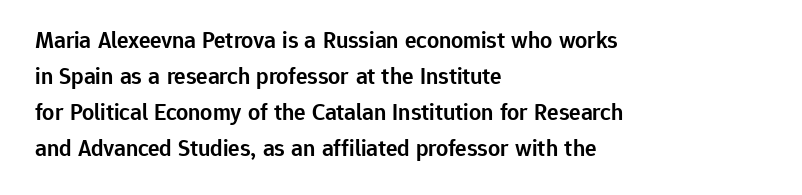
The image shows 24 px text type, upright; set left-aligned, normal line spacing (1.5x), normal letter spacing, not underlined.
